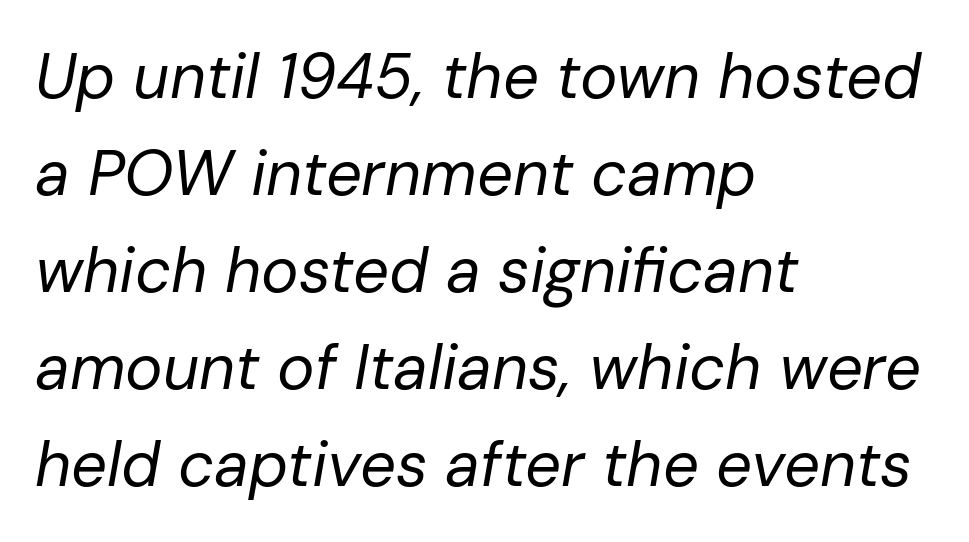
Successive baselines arrive at the customary interval. All the whitespace from short lines collects on the right. The tracking reads as untouched default to a designer's eye. Is this a fixed-width face? No — the glyphs have proportional, varying widths. The font's italic variant was chosen for this text.
